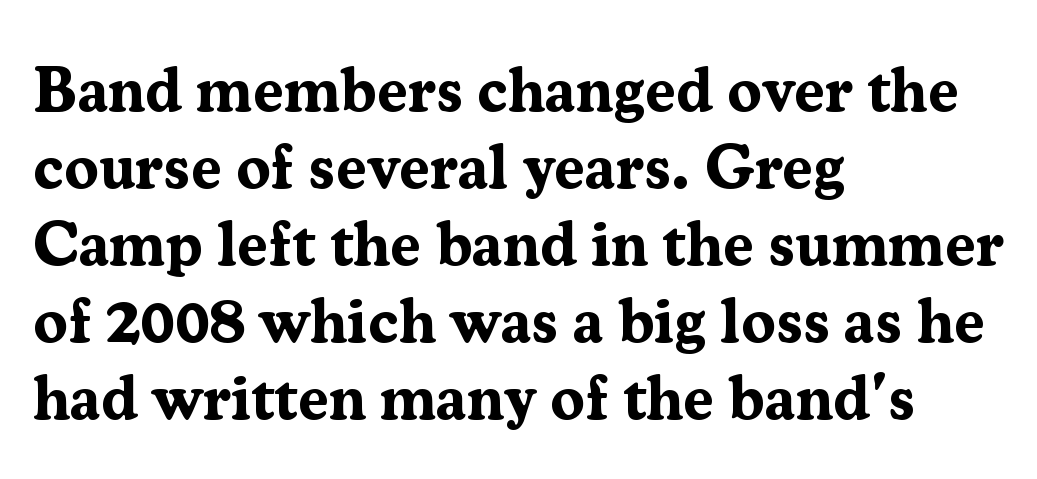
Q: Is the text bold? A: Yes.
Q: Is the text italic (slanted)? A: No, it is upright.
Q: Is the typeface a serif or a sans-serif typeface? A: Serif.
Q: Is the text underlined? A: No.
Q: How is the paragraph aligned? A: Left-aligned.
Q: Is the spacing between letters normal or unusually wide? A: Normal.
Q: Width (condensed, normal, or wide)? A: Normal.
Q: Stroke contrast? A: Medium.
Q: x-height? A: Medium.
Q: Monospaced? A: No.
